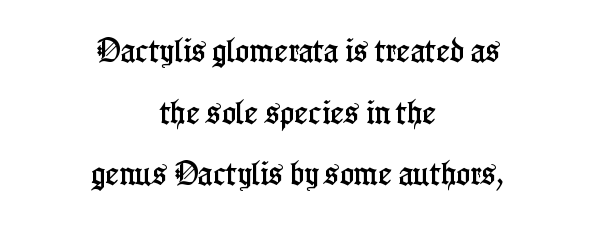
Q: Is the text italic (slanted)? A: No, it is upright.
Q: Is the text underlined? A: No.
Q: How is the paragraph aligned? A: Centered.
Q: Is the spacing between letters normal or unusually wide? A: Normal.
Q: Is the spacing between lines tight, normal or loose? A: Loose.
